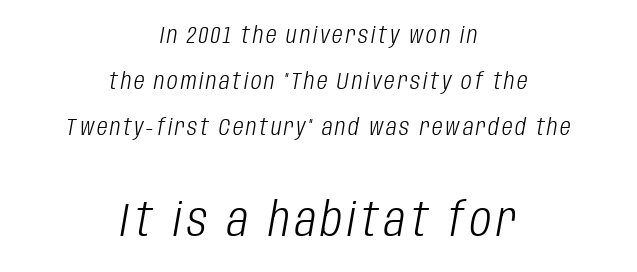
The image shows 46 px light, condensed type, italic (leaning right); set centered, loose line spacing (2.0x), not underlined; the second (bottom) block is 2.0x larger; low stroke contrast and a large x-height.
